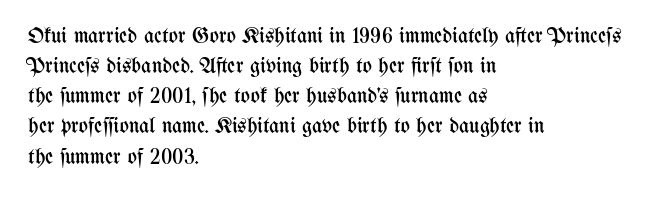
The image shows 22 px text type, upright; set left-aligned, normal line spacing (1.37x), normal letter spacing, not underlined.
